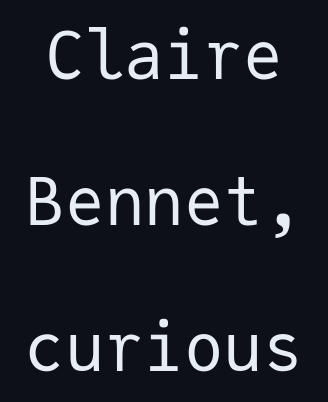
These lines keep a tight, regular rhythm from letter to letter. In terms of posture, this sample is upright. The font sits on the lighter half of the weight spectrum, regular included. Does the leading feel generous? Absolutely, it's lavish. I'd call this a sans setting — the letters go barefoot.
